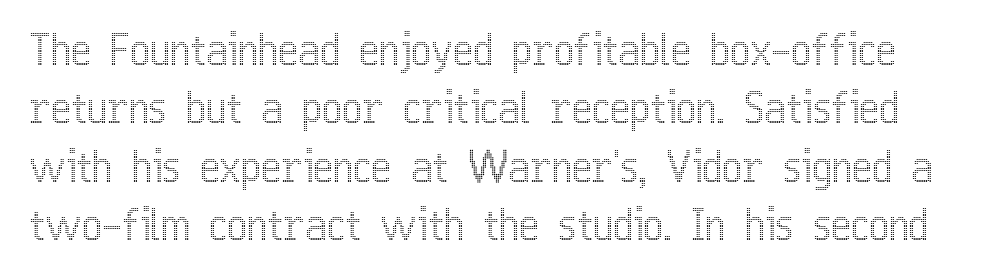
Vertical spacing — default. These lines were composed using upright roman letters. Just letters on the line, the space beneath them empty. What stands out about the letter spacing? Nothing — it is the standard amount. The rendering uses natural spacing where letterforms have individual widths.
